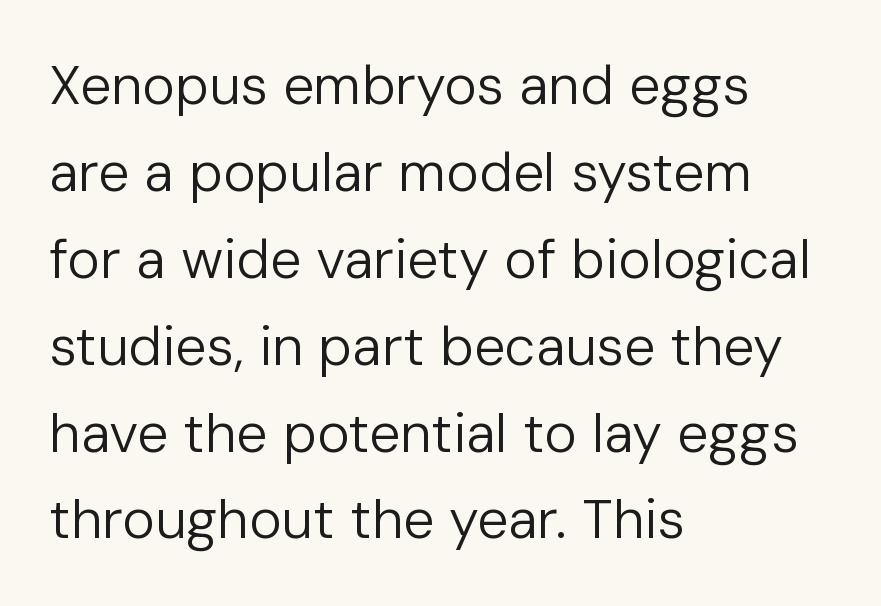
The image shows 55 px regular-weight sans-serif type, upright; set left-aligned, normal line spacing (1.58x), normal letter spacing, not underlined; low stroke contrast and a medium x-height.
